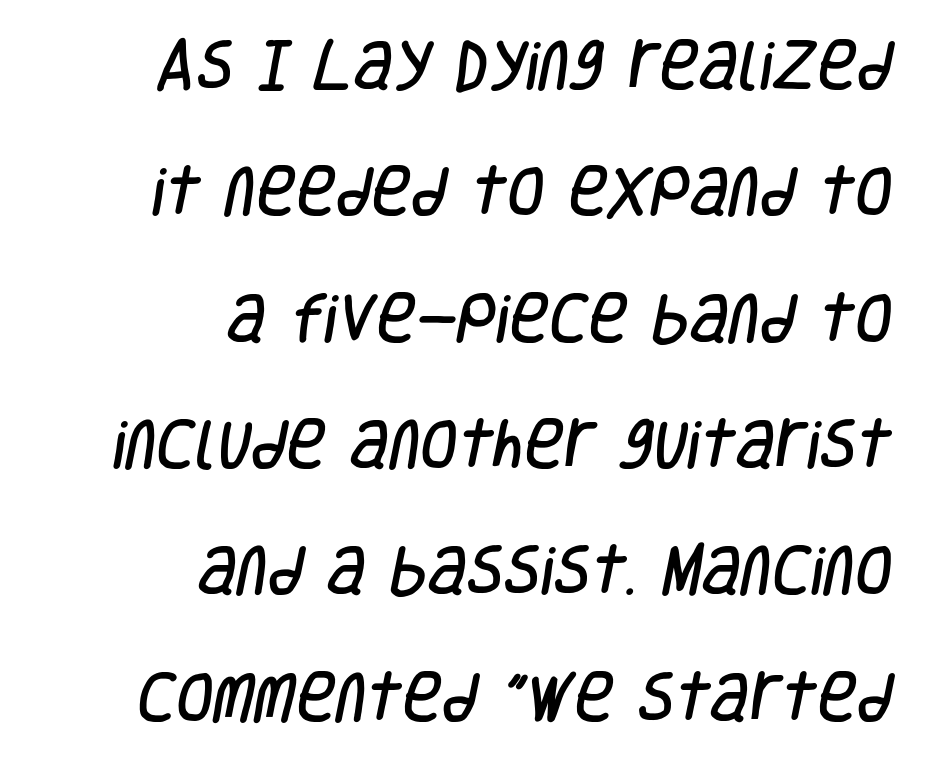
{"serif": "no", "width": "condensed", "stroke_contrast": "low", "x_height": "large", "monospaced": "no", "underline": "no", "align": "right", "line_spacing": "loose", "line_spacing_ratio": 2.34, "letter_spacing": "normal", "letter_spacing_em": 0.0, "glyph_px": 54}
